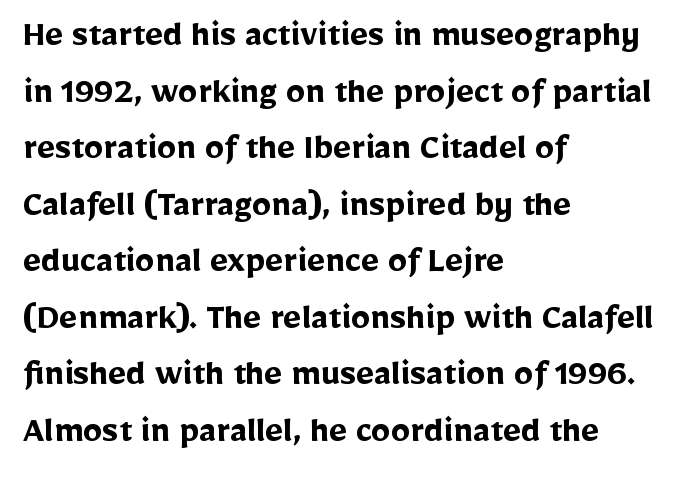
Does the type have serifs? No, each stem ends abruptly. The lines in this sample share a left origin and differ only in where they stop. How are the letters spaced? Ordinarily, with no added tracking. What weight is shown? A full bold with thick strokes. Spacing verdict: proportional, widths tailored to each character.
